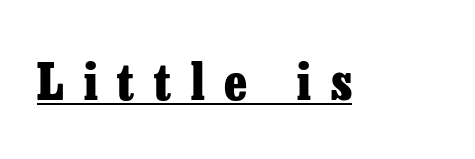
Do the characters align in a grid? No, the font is proportional. Every word sits above its own underline. Heft: maximum for text — a bold. It's the straight-up-and-down kind of type. Glyph-to-glyph distance is far greater than everyday printed text. This is serif lettering, the kind often seen in printed books.
